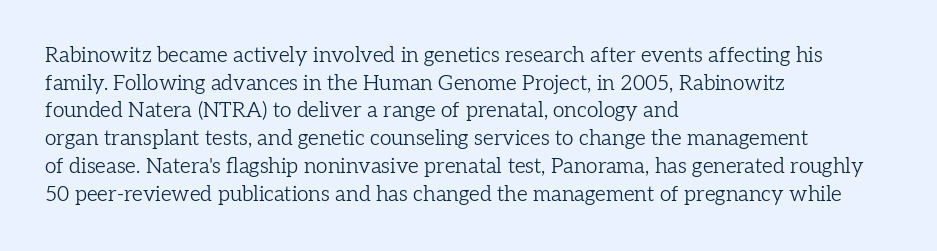
Every stem runs plumb, perpendicular to the baseline. Leftover space on each line is placed entirely after the last word. Check the space under the baseline: it is left empty. This reads as an unemphasized weight, regular at the heaviest. Caption: standard tracking, unaltered.
